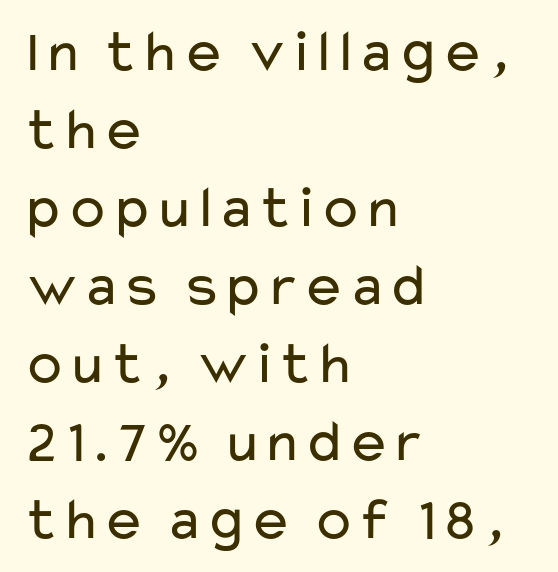
The image shows 60 px regular-weight, wide sans-serif type, upright; set left-aligned, normal line spacing (1.3x), normal letter spacing, not underlined; low stroke contrast and a medium x-height.
